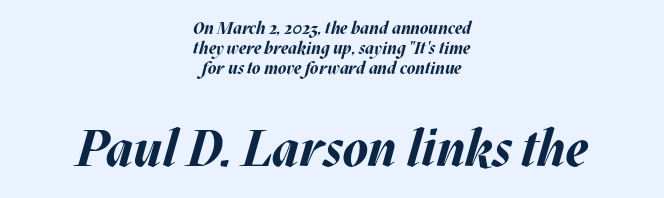
The image shows 51 px bold type, italic (leaning right); set centered, line spacing 1.17x, normal letter spacing, not underlined; the second (bottom) block is 3.0x larger; medium stroke contrast and a large x-height.
